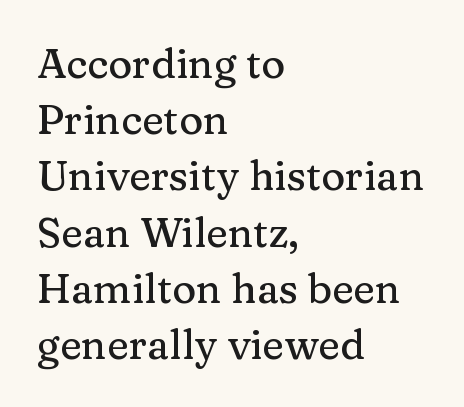
{"serif": "yes", "italic": "no", "width": "normal", "stroke_contrast": "medium", "x_height": "medium", "monospaced": "no", "underline": "no", "align": "left", "line_spacing": "normal", "line_spacing_ratio": 1.37, "letter_spacing": "normal", "letter_spacing_em": 0.0, "glyph_px": 41}
